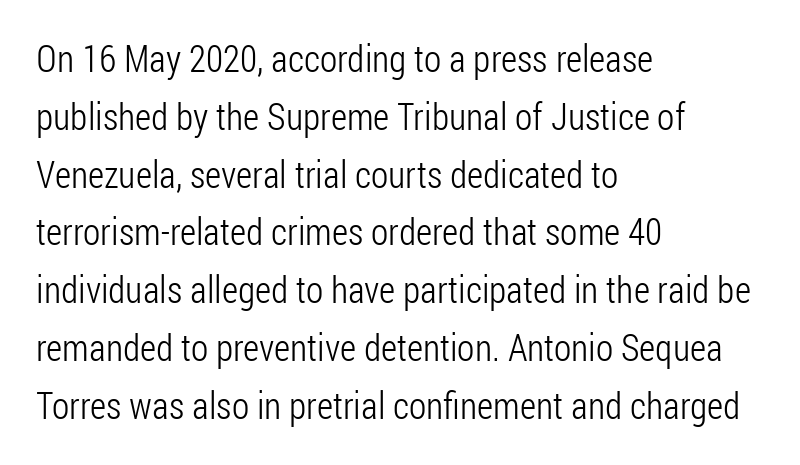
Q: Is the text bold? A: No.
Q: Is the text italic (slanted)? A: No, it is upright.
Q: Is the typeface a serif or a sans-serif typeface? A: Sans-serif.
Q: Is the text underlined? A: No.
Q: How is the paragraph aligned? A: Left-aligned.
Q: Is the spacing between letters normal or unusually wide? A: Normal.
Q: Is the spacing between lines tight, normal or loose? A: Normal.
Q: Width (condensed, normal, or wide)? A: Condensed.
Q: Stroke contrast? A: Low.
Q: x-height? A: Medium.
Q: Monospaced? A: No.
